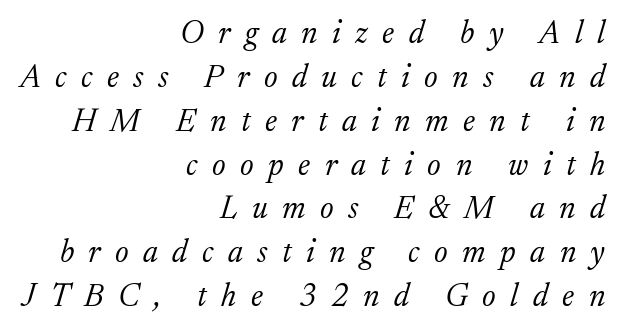
The image shows 32 px light serif type, italic (leaning right); set right-aligned, normal line spacing (1.37x), unusually wide letter spacing (+0.45 em), not underlined; low stroke contrast and a medium x-height.
